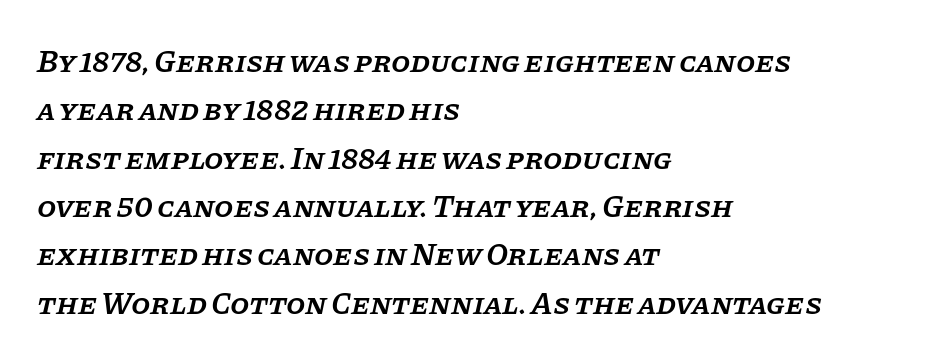
The image shows 31 px semibold serif type, italic (leaning right); set left-aligned, normal line spacing (1.56x), normal letter spacing, not underlined; low stroke contrast and a large x-height.
